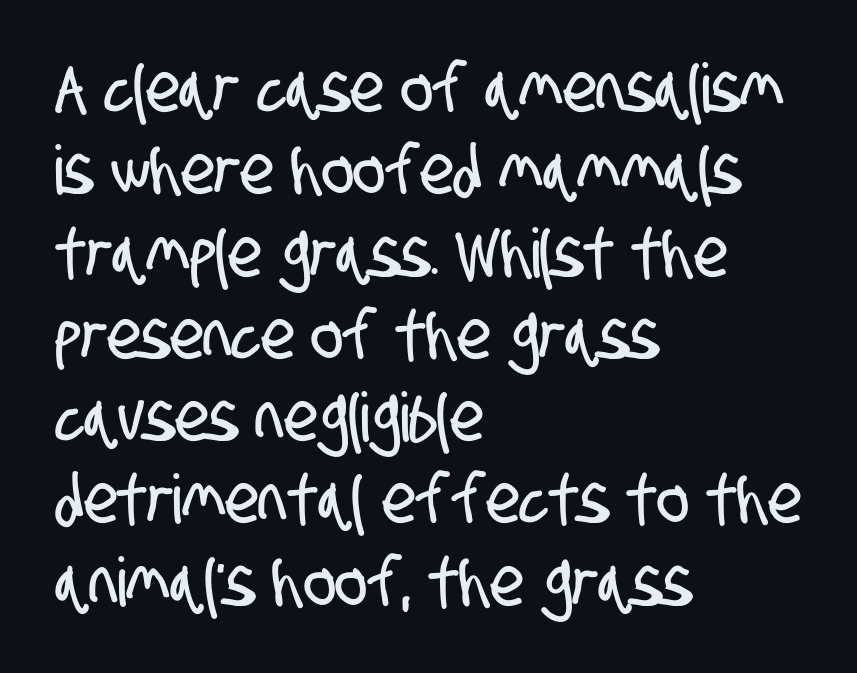
Q: Is the typeface a serif or a sans-serif typeface? A: Sans-serif.
Q: Is the text underlined? A: No.
Q: How is the paragraph aligned? A: Left-aligned.
Q: Is the spacing between letters normal or unusually wide? A: Normal.
Q: Width (condensed, normal, or wide)? A: Condensed.
Q: Stroke contrast? A: Low.
Q: x-height? A: Large.
Q: Monospaced? A: No.
